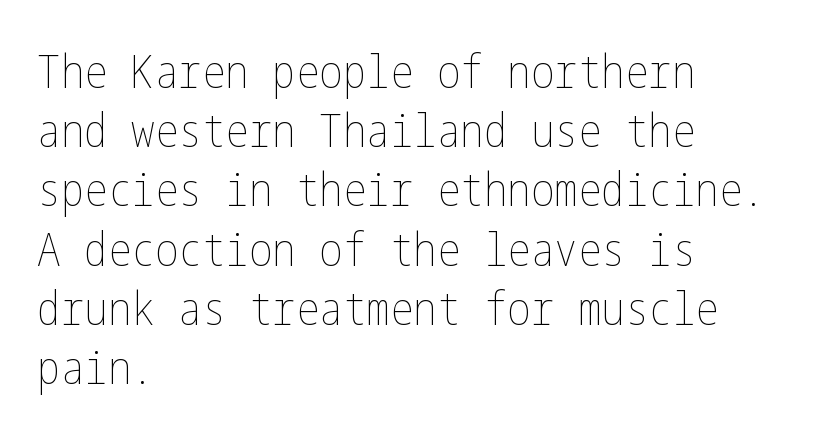
Q: Is the text bold? A: No.
Q: Is the text italic (slanted)? A: No, it is upright.
Q: Is the text underlined? A: No.
Q: How is the paragraph aligned? A: Left-aligned.
Q: Is the spacing between letters normal or unusually wide? A: Normal.
Q: Is the spacing between lines tight, normal or loose? A: Normal.
Q: Width (condensed, normal, or wide)? A: Condensed.
Q: Stroke contrast? A: Low.
Q: x-height? A: Medium.
